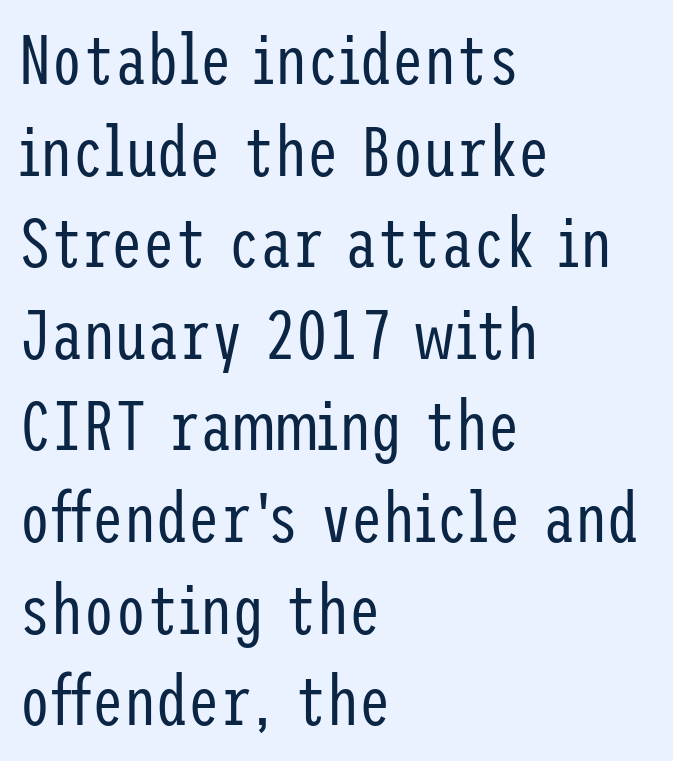
The image shows 71 px regular-weight, condensed sans-serif type, upright; set left-aligned, normal line spacing (1.29x), normal letter spacing, not underlined; low stroke contrast and a medium x-height.
